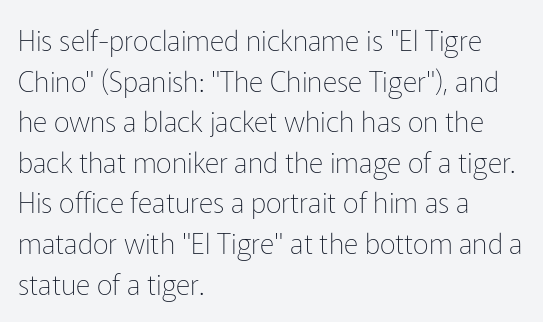
The image shows 28 px thin sans-serif type, upright; set left-aligned, normal line spacing (1.45x), normal letter spacing, not underlined; low stroke contrast and a medium x-height.
